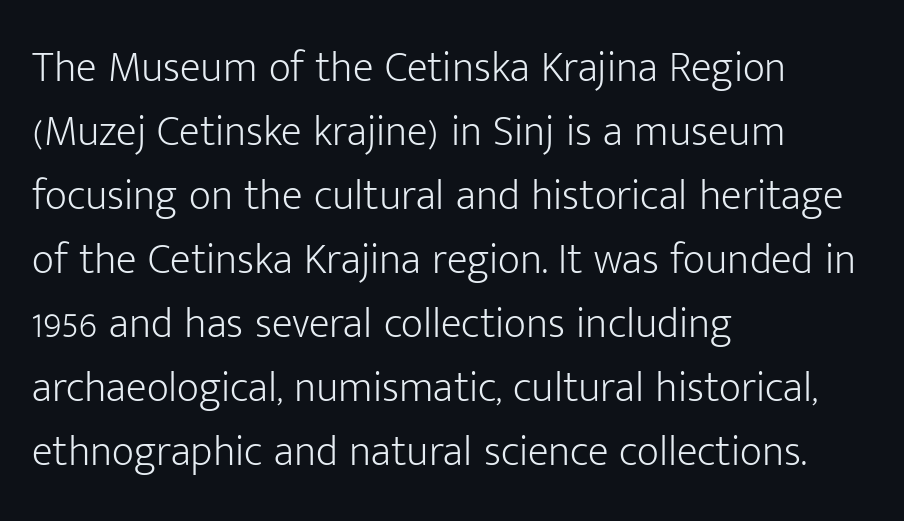
{"serif": "no", "italic": "no", "bold": "no", "weight": "light", "width": "normal", "stroke_contrast": "low", "x_height": "medium", "monospaced": "no", "underline": "no", "align": "left", "line_spacing": "normal", "line_spacing_ratio": 1.49, "letter_spacing": "normal", "letter_spacing_em": 0.0, "glyph_px": 43}
